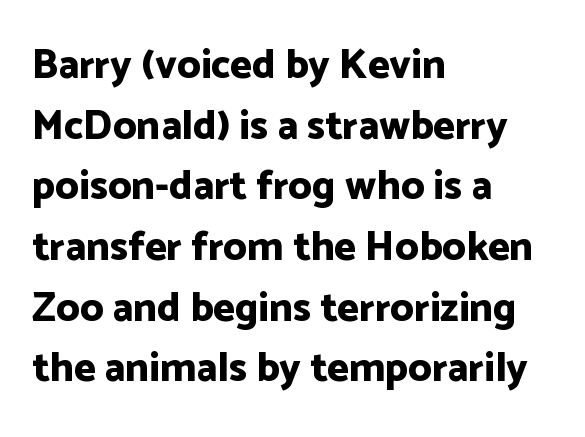
{"serif": "no", "italic": "no", "bold": "yes", "weight": "bold", "width": "normal", "stroke_contrast": "low", "x_height": "medium", "monospaced": "no", "underline": "no", "align": "left", "line_spacing": "normal", "line_spacing_ratio": 1.48, "letter_spacing": "normal", "letter_spacing_em": 0.0, "glyph_px": 41}
